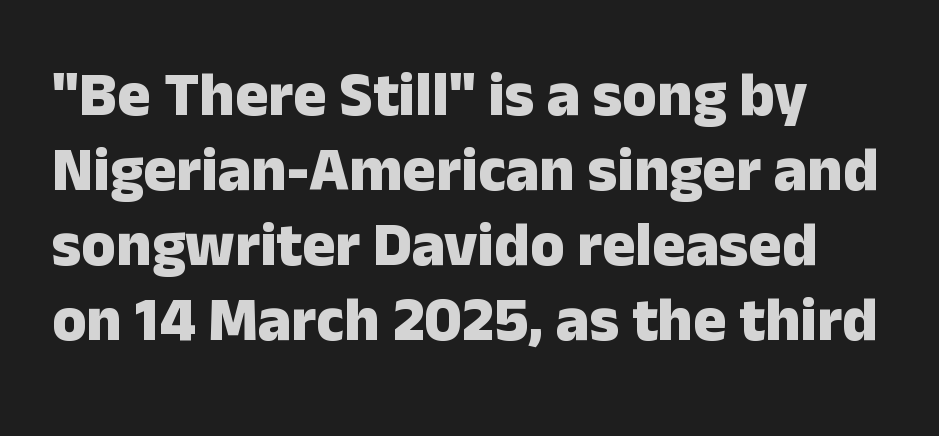
{"serif": "no", "italic": "no", "bold": "yes", "weight": "heavy", "width": "normal", "stroke_contrast": "low", "x_height": "medium", "monospaced": "no", "underline": "no", "line_spacing_ratio": 1.21, "letter_spacing": "normal", "letter_spacing_em": 0.0, "glyph_px": 62}
